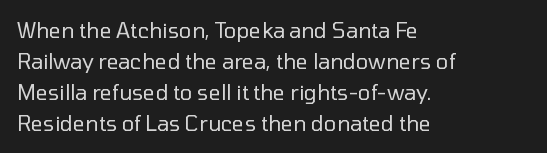
Q: Is the text bold? A: No.
Q: Is the text italic (slanted)? A: No, it is upright.
Q: Is the text underlined? A: No.
Q: How is the paragraph aligned? A: Left-aligned.
Q: Is the spacing between letters normal or unusually wide? A: Normal.
Q: Is the spacing between lines tight, normal or loose? A: Normal.
